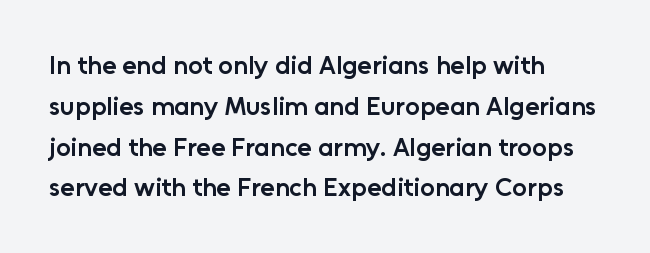
{"italic": "no", "bold": "semi", "underline": "no", "align": "left", "line_spacing": "normal", "line_spacing_ratio": 1.57, "letter_spacing": "normal", "letter_spacing_em": 0.0, "glyph_px": 26}
